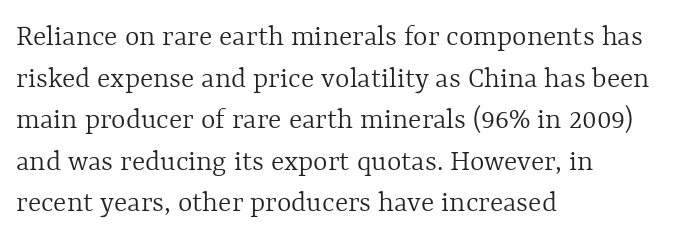
Q: Is the text bold? A: No.
Q: Is the text italic (slanted)? A: No, it is upright.
Q: Is the text underlined? A: No.
Q: How is the paragraph aligned? A: Left-aligned.
Q: Is the spacing between letters normal or unusually wide? A: Normal.
Q: Is the spacing between lines tight, normal or loose? A: Normal.
Q: Width (condensed, normal, or wide)? A: Normal.
Q: x-height? A: Medium.
Q: Monospaced? A: No.
